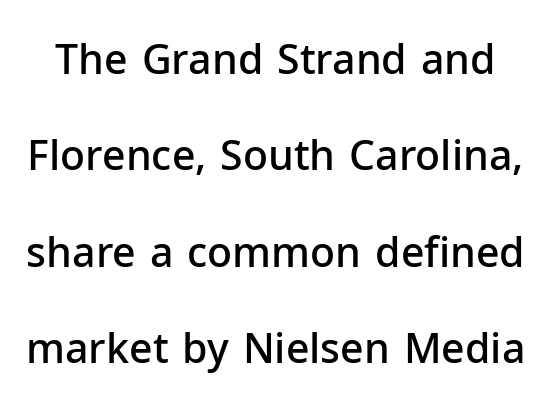
The image shows 41 px semibold sans-serif type, upright; set loose line spacing (2.35x), normal letter spacing, not underlined; low stroke contrast and a medium x-height.
